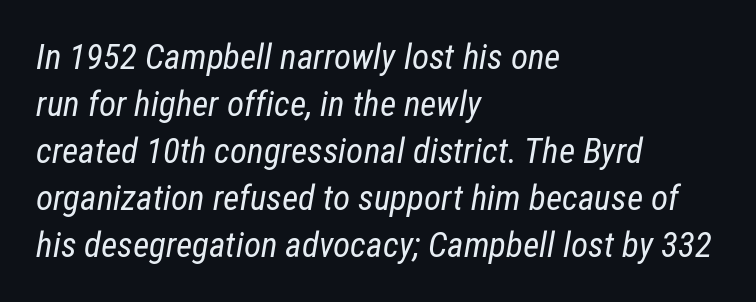
Q: Is the text bold? A: No.
Q: Is the text italic (slanted)? A: Yes, it leans right by about 12 degrees.
Q: Is the text underlined? A: No.
Q: How is the paragraph aligned? A: Left-aligned.
Q: Is the spacing between letters normal or unusually wide? A: Normal.
Q: Is the spacing between lines tight, normal or loose? A: Normal.
Q: Width (condensed, normal, or wide)? A: Condensed.
Q: Stroke contrast? A: Low.
Q: x-height? A: Medium.
Q: Monospaced? A: No.
